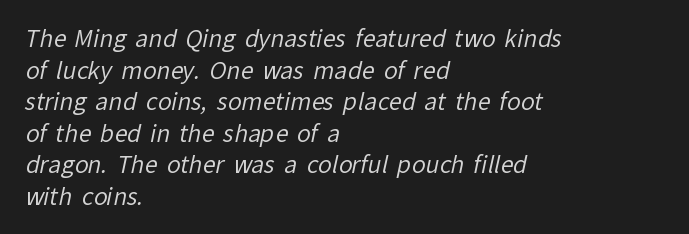
The image shows 23 px text type; set left-aligned, normal line spacing (1.37x), normal letter spacing, not underlined.
